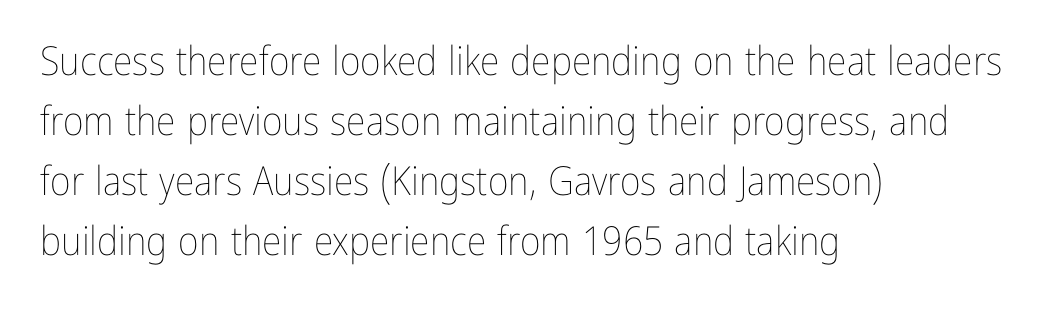
The passage shown is not bold in any degree. Think of a printed novel: that variable character pitch is what you see here. Letters rest on an invisible, unmarked baseline. The rendering anchors every line to the left-hand side. The typography opts for an upright posture over an oblique one. Tracking value appears to be zero — textbook default spacing.
